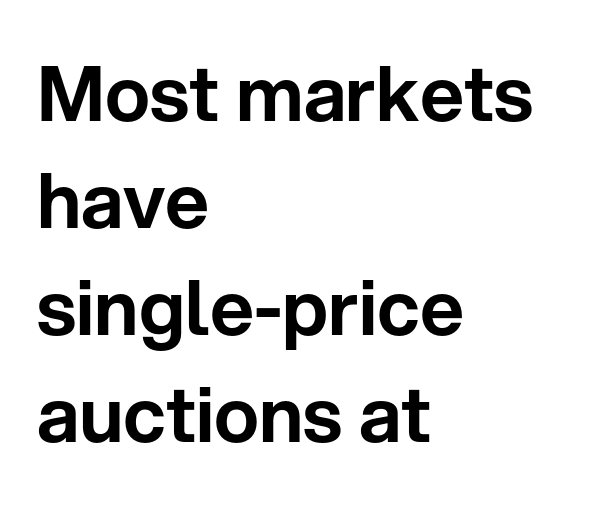
{"serif": "no", "italic": "no", "width": "normal", "stroke_contrast": "low", "x_height": "medium", "monospaced": "no", "underline": "no", "align": "left", "line_spacing": "normal", "line_spacing_ratio": 1.41, "letter_spacing": "normal", "letter_spacing_em": 0.0, "glyph_px": 76}
